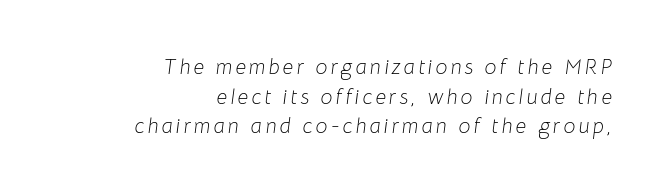
Stems and bowls with no extra thickness — not bold. Notice how descenders clear the ascenders below comfortably — that's standard leading. Descender tails drop into unmarked territory. It's the slanting kind of type.
